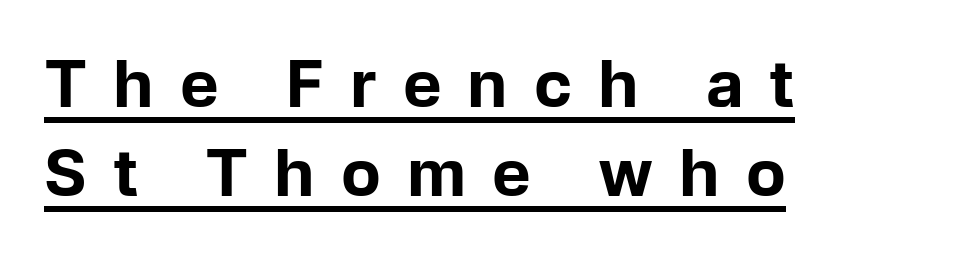
Q: Is the text bold? A: Yes.
Q: Is the text italic (slanted)? A: No, it is upright.
Q: Is the typeface a serif or a sans-serif typeface? A: Sans-serif.
Q: Is the text underlined? A: Yes.
Q: How is the paragraph aligned? A: Left-aligned.
Q: Is the spacing between letters normal or unusually wide? A: Unusually wide.
Q: Is the spacing between lines tight, normal or loose? A: Normal.
Q: Width (condensed, normal, or wide)? A: Normal.
Q: Stroke contrast? A: Low.
Q: x-height? A: Medium.
Q: Monospaced? A: No.
